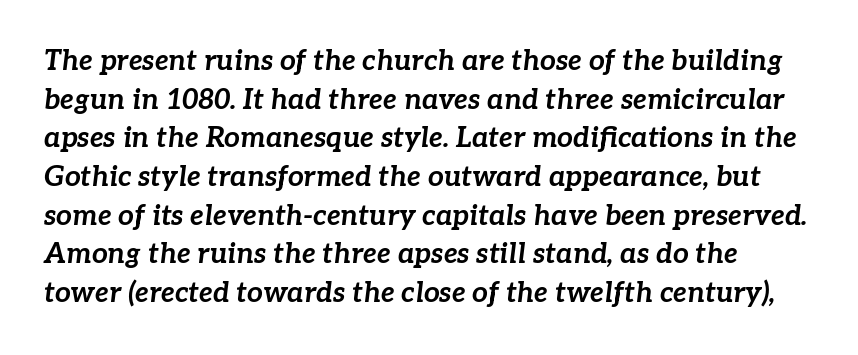
Q: Is the text bold? A: Yes.
Q: Is the text italic (slanted)? A: Yes, it leans right by about 7 degrees.
Q: Is the text underlined? A: No.
Q: Is the spacing between letters normal or unusually wide? A: Normal.
Q: Is the spacing between lines tight, normal or loose? A: Normal.
Q: Width (condensed, normal, or wide)? A: Normal.
Q: Stroke contrast? A: Low.
Q: x-height? A: Medium.
Q: Monospaced? A: No.
